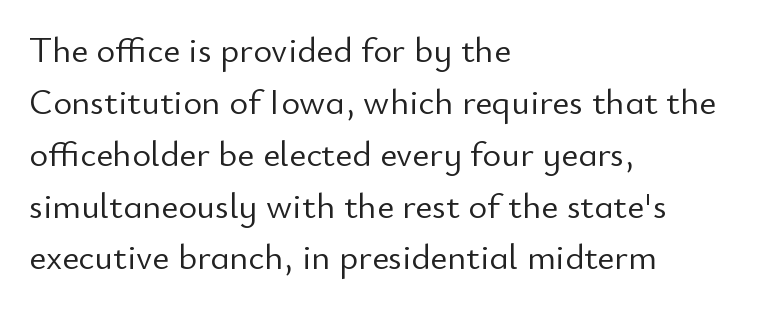
Q: Is the text bold? A: No.
Q: Is the text italic (slanted)? A: No, it is upright.
Q: Is the typeface a serif or a sans-serif typeface? A: Sans-serif.
Q: Is the text underlined? A: No.
Q: How is the paragraph aligned? A: Left-aligned.
Q: Is the spacing between letters normal or unusually wide? A: Normal.
Q: Is the spacing between lines tight, normal or loose? A: Normal.
Q: Width (condensed, normal, or wide)? A: Normal.
Q: Stroke contrast? A: Low.
Q: x-height? A: Small.
Q: Monospaced? A: No.
